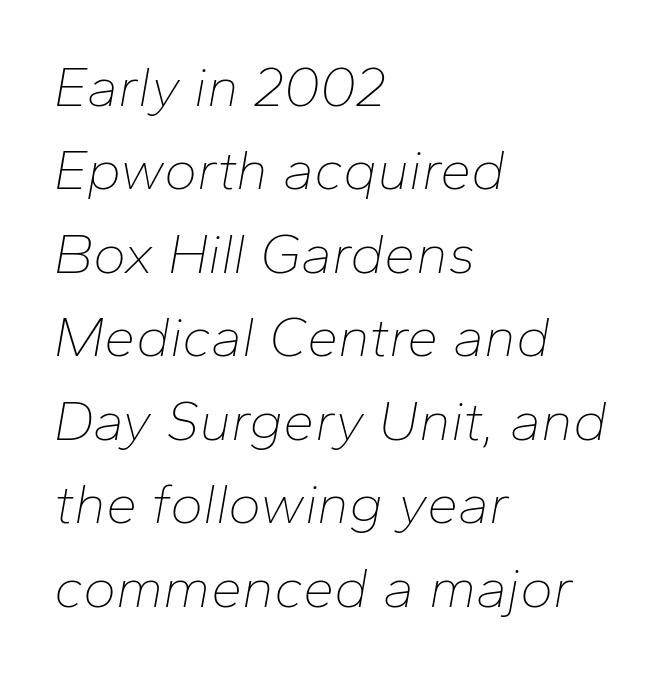
{"italic": "yes", "lean": "right", "slant_degrees": 10, "bold": "no", "weight": "thin", "width": "normal", "stroke_contrast": "low", "x_height": "medium", "monospaced": "no", "underline": "no", "align": "left", "line_spacing": "normal", "line_spacing_ratio": 1.49, "letter_spacing": "normal", "letter_spacing_em": 0.0, "glyph_px": 56}
